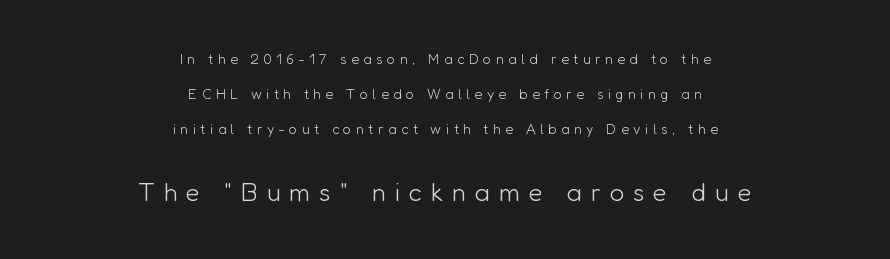
{"italic": "no", "bold": "no", "underline": "no", "align": "center", "line_spacing": "loose", "line_spacing_ratio": 2.49, "letter_spacing": "wide", "letter_spacing_em": 0.33, "larger_block": "second", "size_ratio": 1.86, "glyph_px": 26}
